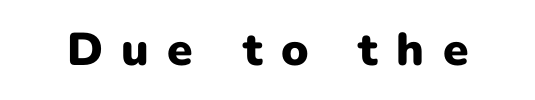
The image shows 46 px heavy sans-serif type, upright; set unusually wide letter spacing (+0.4 em), not underlined; low stroke contrast and a medium x-height.
